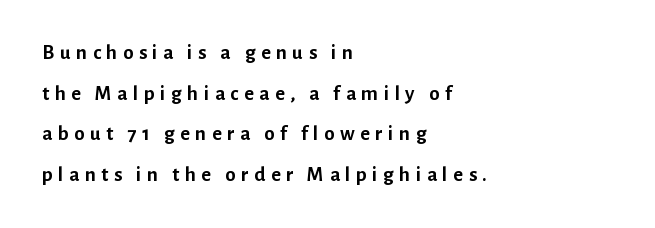
The image shows 21 px bold type, upright; set left-aligned, loose line spacing (1.93x), unusually wide letter spacing (+0.26 em), not underlined.
